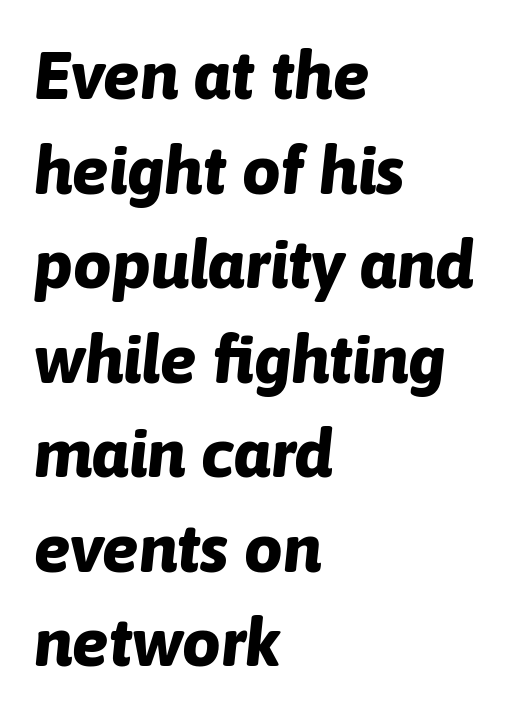
Q: Is the text bold? A: Yes.
Q: Is the text italic (slanted)? A: Yes, it leans right by about 6 degrees.
Q: Is the text underlined? A: No.
Q: How is the paragraph aligned? A: Left-aligned.
Q: Is the spacing between letters normal or unusually wide? A: Normal.
Q: Is the spacing between lines tight, normal or loose? A: Normal.
Q: Width (condensed, normal, or wide)? A: Normal.
Q: Stroke contrast? A: Low.
Q: x-height? A: Medium.
Q: Monospaced? A: No.
